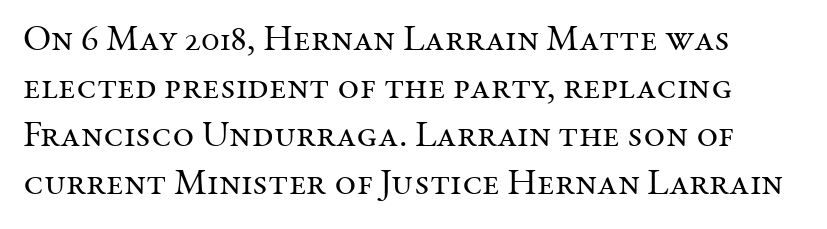
The image shows 37 px regular-weight serif type, upright; set normal line spacing (1.3x), normal letter spacing, not underlined; medium stroke contrast and a medium x-height.
